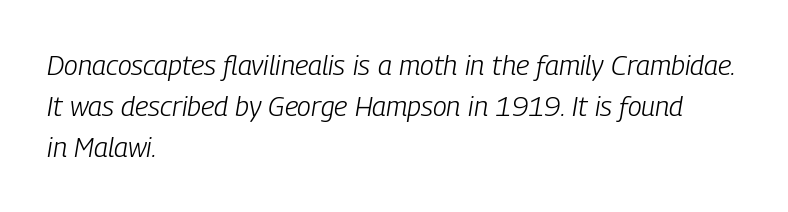
The image shows 28 px light, condensed type, italic (leaning right); set left-aligned, normal line spacing (1.47x), normal letter spacing, not underlined; low stroke contrast and a medium x-height.
